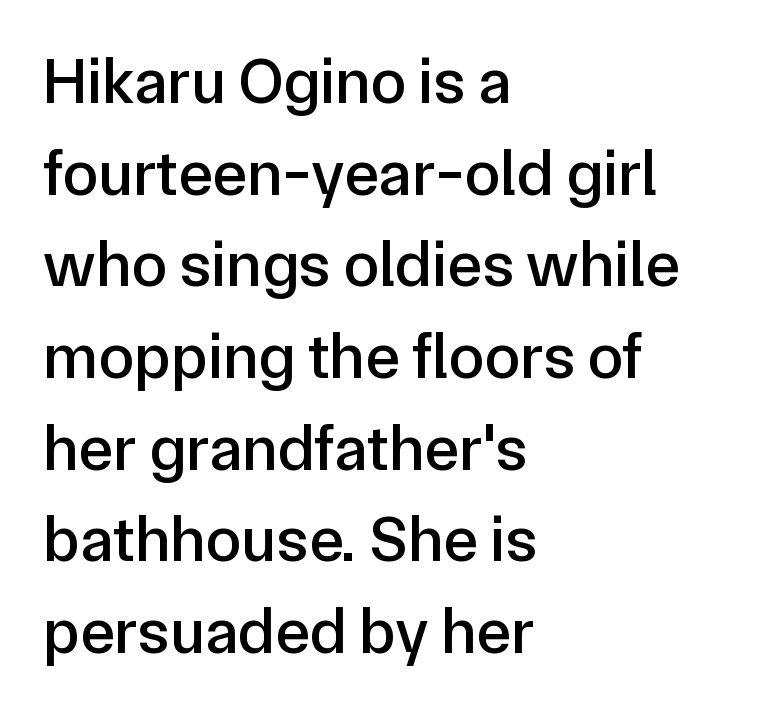
{"serif": "no", "italic": "no", "width": "normal", "stroke_contrast": "low", "x_height": "medium", "monospaced": "no", "underline": "no", "align": "left", "line_spacing": "normal", "line_spacing_ratio": 1.41, "letter_spacing": "normal", "letter_spacing_em": 0.0, "glyph_px": 65}
